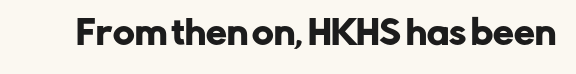
Q: Is the text italic (slanted)? A: No, it is upright.
Q: Is the typeface a serif or a sans-serif typeface? A: Sans-serif.
Q: Is the text underlined? A: No.
Q: Is the spacing between letters normal or unusually wide? A: Normal.
Q: Width (condensed, normal, or wide)? A: Normal.
Q: Stroke contrast? A: Low.
Q: x-height? A: Medium.
Q: Monospaced? A: No.
